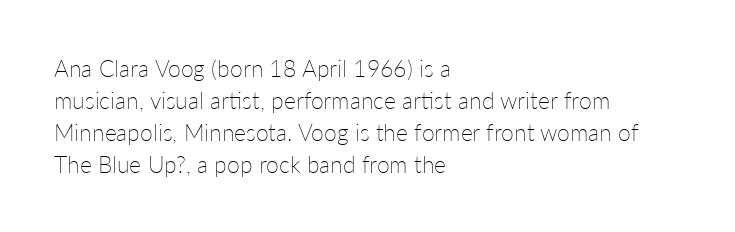
{"italic": "no", "bold": "no", "underline": "no", "align": "left", "line_spacing": "normal", "line_spacing_ratio": 1.39, "letter_spacing": "normal", "letter_spacing_em": 0.0, "glyph_px": 23}
